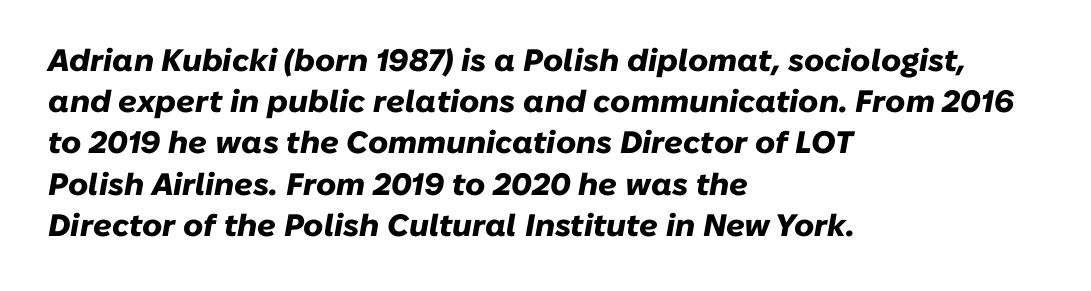
Tracking value appears to be zero — textbook default spacing. The glyphs are unaccompanied by any horizontal stroke below them. Italic: yes, the glyphs are oblique. Each line starts at the same left margin while the right side varies.
